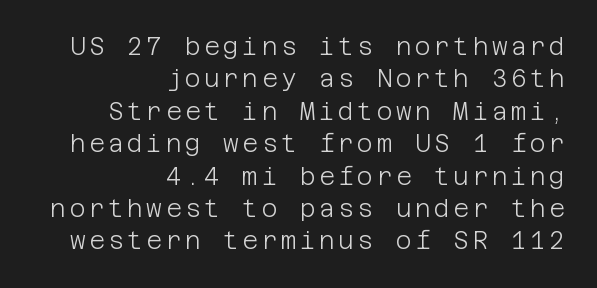
{"italic": "no", "bold": "no", "underline": "no", "align": "right", "line_spacing": "normal", "line_spacing_ratio": 1.35, "glyph_px": 24}
